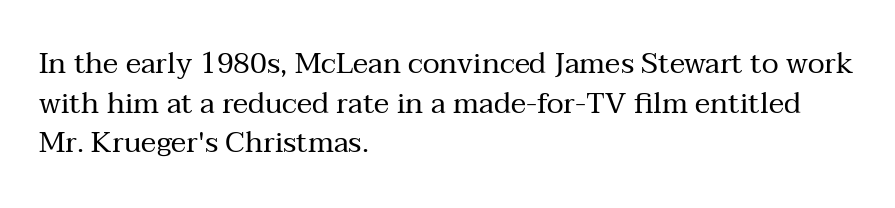
The image shows 29 px regular-weight serif type, upright; set left-aligned, normal line spacing (1.37x), normal letter spacing, not underlined; medium stroke contrast and a medium x-height.
